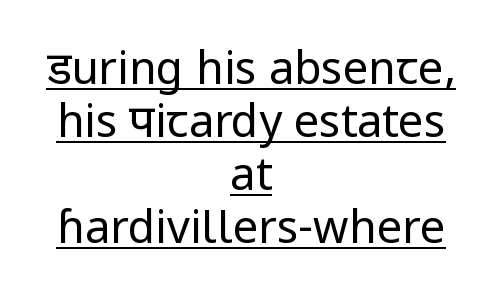
The image shows 45 px regular-weight sans-serif type, upright; set centered, line spacing 1.18x, normal letter spacing, underlined; low stroke contrast and a medium x-height.
